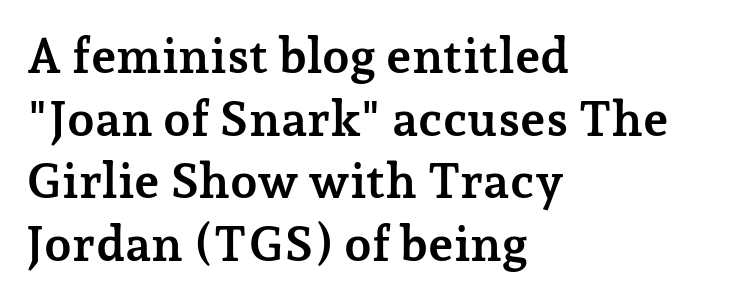
{"serif": "yes", "italic": "no", "bold": "yes", "weight": "semibold", "width": "normal", "stroke_contrast": "low", "x_height": "medium", "monospaced": "no", "underline": "no", "align": "left", "line_spacing": "normal", "line_spacing_ratio": 1.28, "letter_spacing": "normal", "letter_spacing_em": 0.0, "glyph_px": 49}
